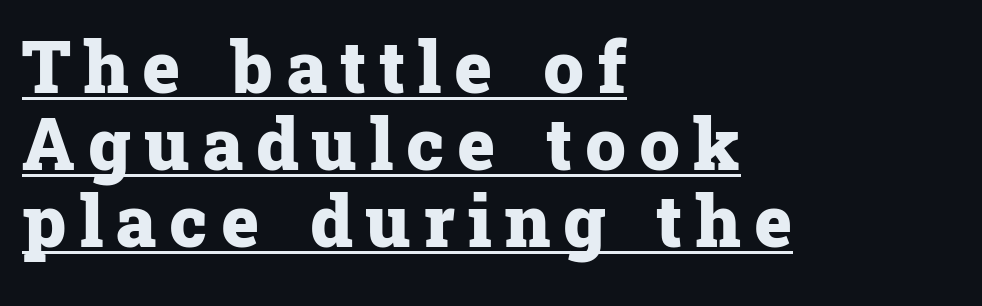
The image shows 72 px heavy serif type, upright; set left-aligned, tight line spacing (1.07x), underlined; low stroke contrast and a medium x-height.
